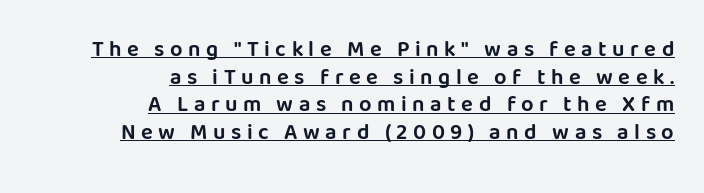
Q: Is the text italic (slanted)? A: No, it is upright.
Q: Is the text underlined? A: Yes.
Q: How is the paragraph aligned? A: Right-aligned.
Q: Is the spacing between letters normal or unusually wide? A: Unusually wide.
Q: Is the spacing between lines tight, normal or loose? A: Normal.
